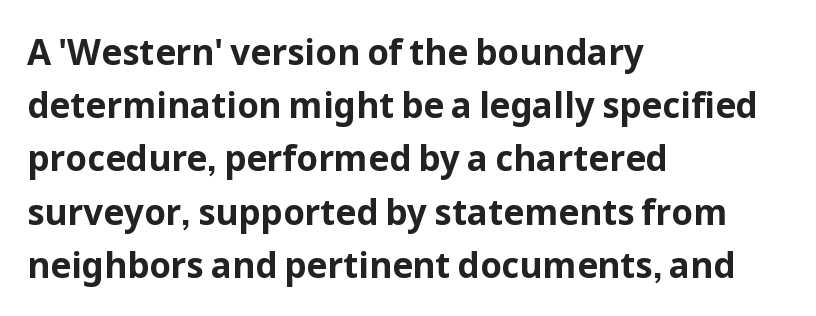
Q: Is the text bold? A: Yes.
Q: Is the text italic (slanted)? A: No, it is upright.
Q: Is the typeface a serif or a sans-serif typeface? A: Sans-serif.
Q: Is the text underlined? A: No.
Q: How is the paragraph aligned? A: Left-aligned.
Q: Is the spacing between letters normal or unusually wide? A: Normal.
Q: Is the spacing between lines tight, normal or loose? A: Normal.
Q: Width (condensed, normal, or wide)? A: Normal.
Q: Stroke contrast? A: Low.
Q: x-height? A: Medium.
Q: Monospaced? A: No.
